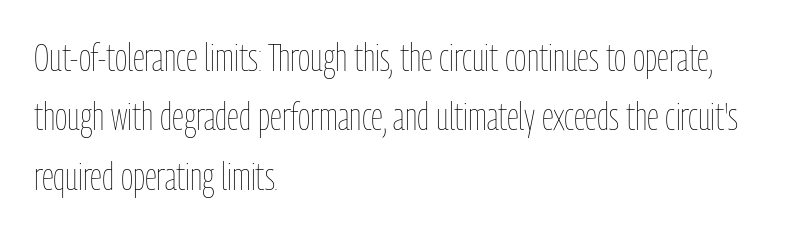
Descenders hang freely into open space. Think standard paragraph weight, or any step lighter than that. The horizontal fit of the characters is conventional and even. Each letter keeps its own natural width here, so spacing adapts to shape. Compared with a centered layout, this one pins lines to the left instead. Each new line begins a customary step beneath the previous one.
